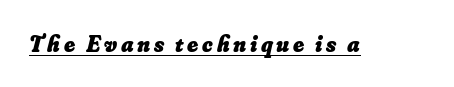
Q: Is the text bold? A: Yes.
Q: Is the text italic (slanted)? A: Yes, it leans right by about 16 degrees.
Q: Is the text underlined? A: Yes.
